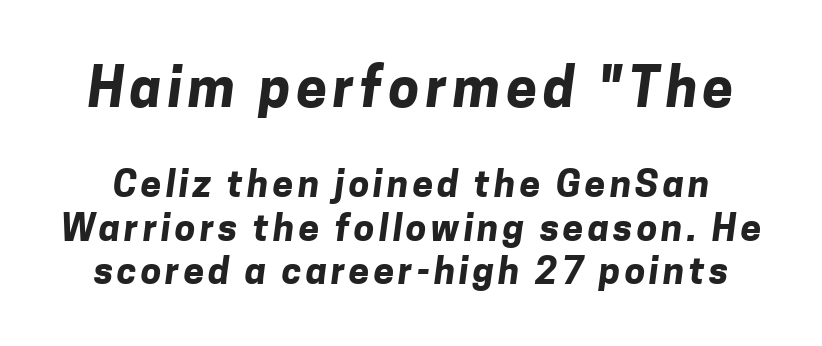
Q: Is the text bold? A: Yes.
Q: Is the typeface a serif or a sans-serif typeface? A: Sans-serif.
Q: Is the text underlined? A: No.
Q: Which block of text is set in a larger size, the first (top) or the second (bottom)? A: The first (top) one.
Q: Width (condensed, normal, or wide)? A: Normal.
Q: Stroke contrast? A: Low.
Q: x-height? A: Medium.
Q: Monospaced? A: No.
